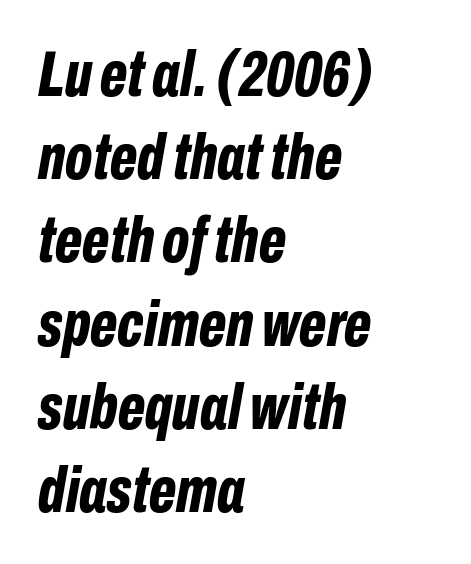
{"italic": "yes", "lean": "right", "slant_degrees": 10, "bold": "yes", "weight": "bold", "width": "condensed", "stroke_contrast": "low", "x_height": "medium", "monospaced": "no", "underline": "no", "align": "left", "line_spacing": "normal", "line_spacing_ratio": 1.28, "letter_spacing": "normal", "letter_spacing_em": 0.0, "glyph_px": 65}
